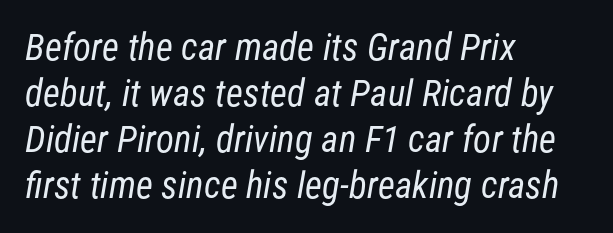
Classification — sans serif. Just letters on the line, the space beneath them empty. Weight: in the light-to-regular range. Which margin do the lines hug? The left one — the right edge is uneven. Letter spacing: default. Note the varied advance widths — an 'i' is clearly narrower than an 'm'.
